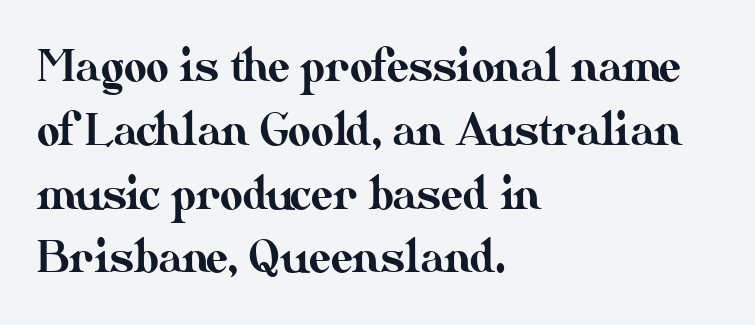
{"italic": "no", "width": "normal", "stroke_contrast": "medium", "x_height": "small", "monospaced": "no", "underline": "no", "align": "left", "line_spacing": "normal", "line_spacing_ratio": 1.45, "letter_spacing": "normal", "letter_spacing_em": 0.0, "glyph_px": 44}
